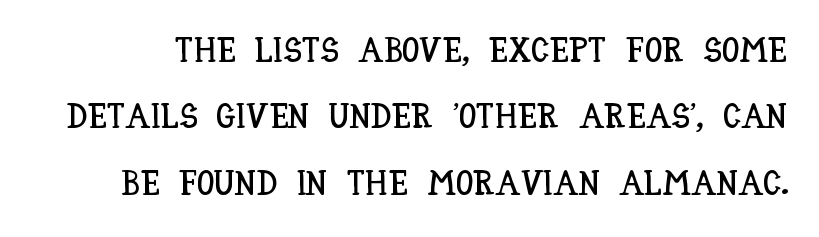
Glyph-to-glyph distance matches everyday printed text. If you measured baseline to baseline, you'd find a long distance. If you drew a line through each stem, it would be perfectly vertical. The foot of each line stays bare and open. Note the varied advance widths — an 'i' is clearly narrower than an 'm'.
